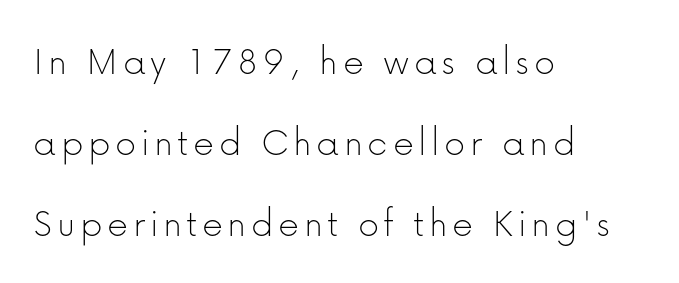
{"serif": "no", "italic": "no", "bold": "no", "weight": "thin", "width": "normal", "stroke_contrast": "low", "x_height": "medium", "monospaced": "no", "underline": "no", "align": "left", "line_spacing": "loose", "line_spacing_ratio": 1.97, "glyph_px": 41}
